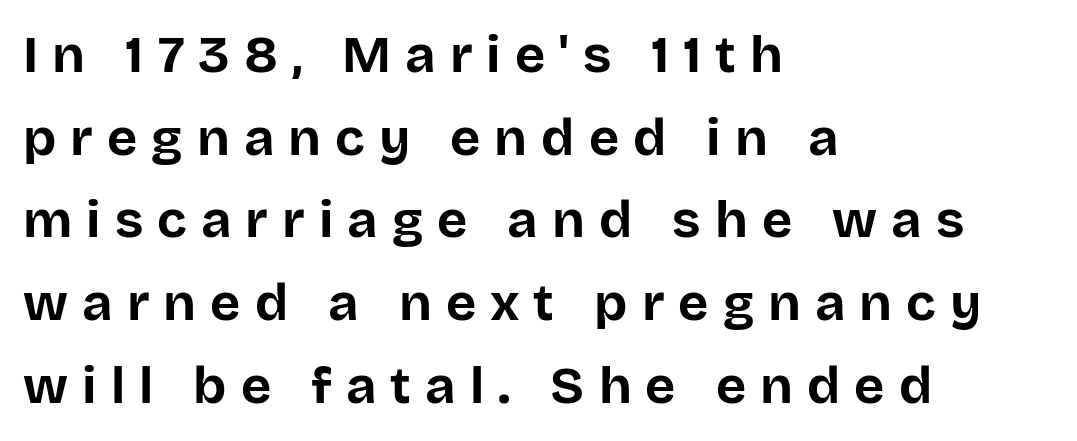
{"serif": "no", "italic": "no", "bold": "yes", "weight": "bold", "width": "normal", "stroke_contrast": "low", "x_height": "large", "monospaced": "no", "underline": "no", "align": "left", "line_spacing": "normal", "line_spacing_ratio": 1.59, "letter_spacing": "wide", "letter_spacing_em": 0.27, "glyph_px": 52}
